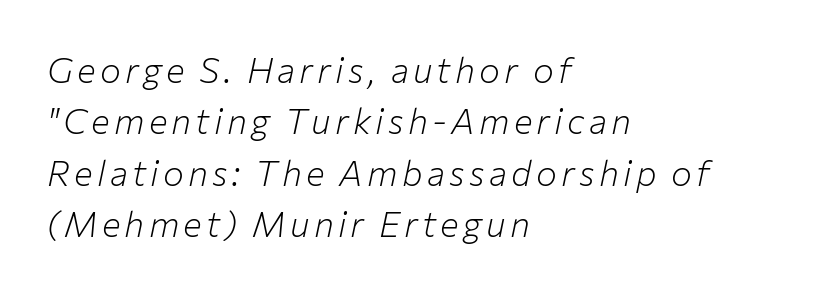
Q: Is the text bold? A: No.
Q: Is the text italic (slanted)? A: Yes, it leans right by about 12 degrees.
Q: Is the text underlined? A: No.
Q: How is the paragraph aligned? A: Left-aligned.
Q: Is the spacing between lines tight, normal or loose? A: Normal.
Q: Width (condensed, normal, or wide)? A: Normal.
Q: Stroke contrast? A: Low.
Q: x-height? A: Medium.
Q: Monospaced? A: No.
